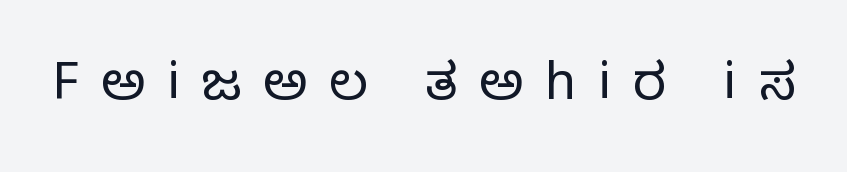
{"serif": "no", "italic": "no", "bold": "no", "weight": "light", "width": "normal", "stroke_contrast": "low", "x_height": "medium", "monospaced": "no", "underline": "no", "letter_spacing": "wide", "letter_spacing_em": 0.43, "glyph_px": 51}
